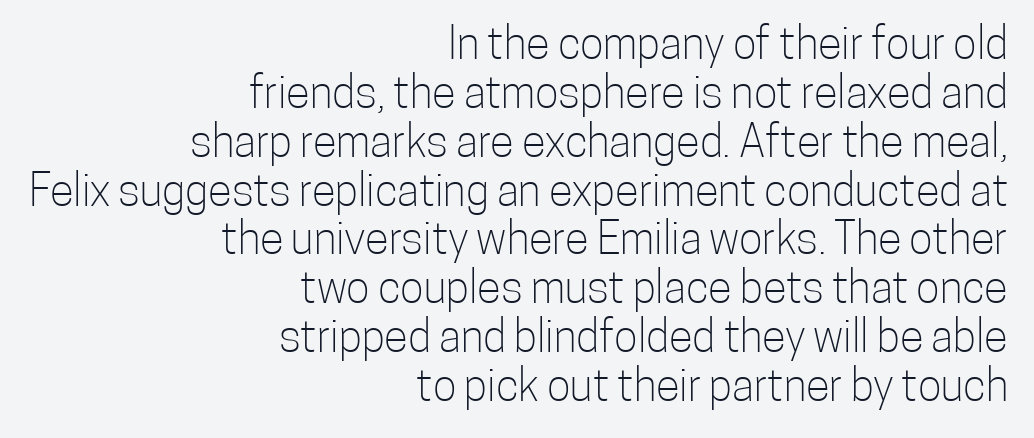
Nothing unusual about the tracking: characters are spaced as the font intends. Spacing verdict: proportional, widths tailored to each character. Plain, unruled lines of type. This sample is right-justified, so line beginnings fall wherever the words allow.
